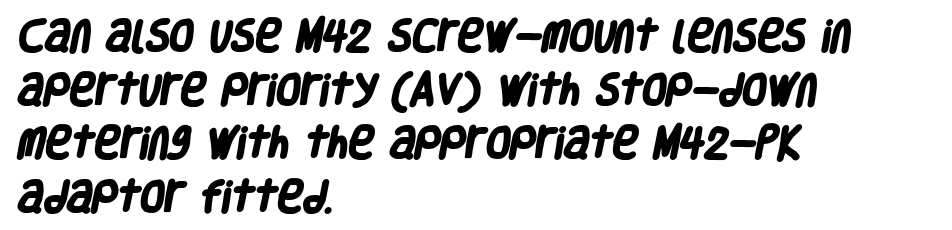
Q: Is the text bold? A: Yes.
Q: Is the typeface a serif or a sans-serif typeface? A: Sans-serif.
Q: Is the text underlined? A: No.
Q: How is the paragraph aligned? A: Left-aligned.
Q: Is the spacing between letters normal or unusually wide? A: Normal.
Q: Is the spacing between lines tight, normal or loose? A: Normal.
Q: Width (condensed, normal, or wide)? A: Condensed.
Q: Stroke contrast? A: Low.
Q: x-height? A: Large.
Q: Monospaced? A: No.
